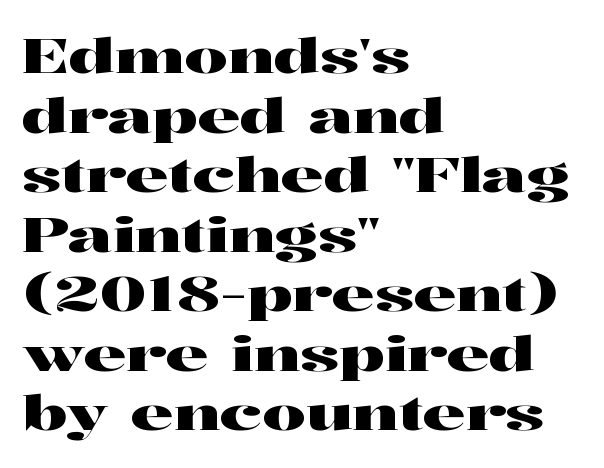
{"serif": "yes", "italic": "no", "width": "wide", "stroke_contrast": "high", "x_height": "medium", "monospaced": "no", "underline": "no", "align": "left", "line_spacing_ratio": 1.24, "letter_spacing": "normal", "letter_spacing_em": 0.0, "glyph_px": 48}
